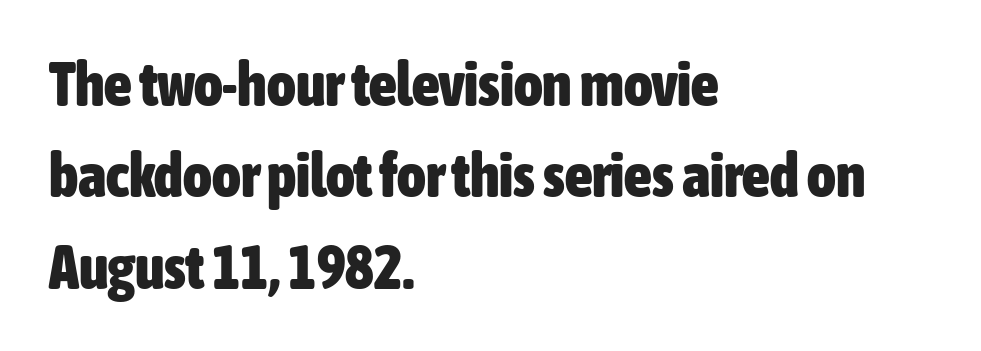
The image shows 61 px heavy, condensed sans-serif type, upright; set left-aligned, normal line spacing (1.5x), normal letter spacing, not underlined; low stroke contrast and a medium x-height.
